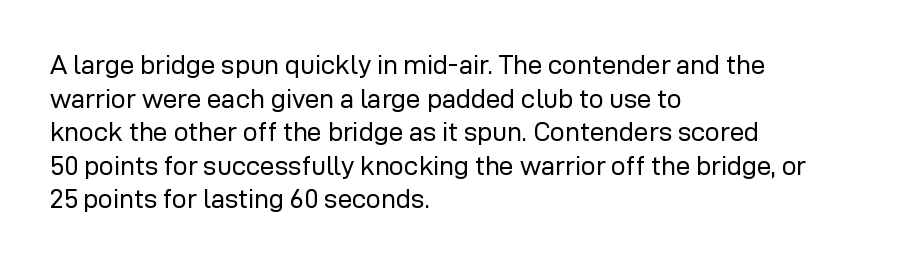
Q: Is the text bold? A: No.
Q: Is the text italic (slanted)? A: No, it is upright.
Q: Is the text underlined? A: No.
Q: How is the paragraph aligned? A: Left-aligned.
Q: Is the spacing between letters normal or unusually wide? A: Normal.
Q: Is the spacing between lines tight, normal or loose? A: Normal.
